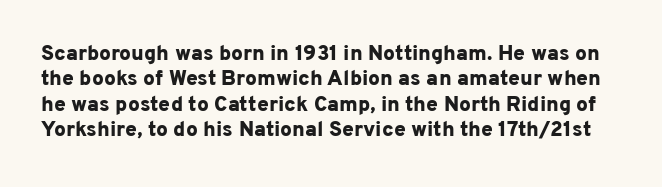
{"italic": "no", "bold": "yes", "underline": "no", "line_spacing_ratio": 1.21, "letter_spacing": "normal", "letter_spacing_em": 0.0, "glyph_px": 21}
